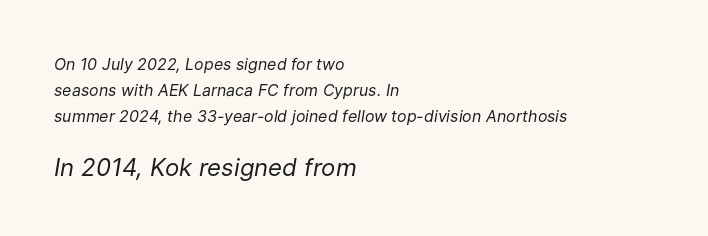
{"italic": "yes", "lean": "right", "slant_degrees": 9, "bold": "no", "underline": "no", "align": "left", "line_spacing": "normal", "line_spacing_ratio": 1.64, "letter_spacing": "normal", "letter_spacing_em": 0.0, "larger_block": "second", "size_ratio": 1.5, "glyph_px": 24}
